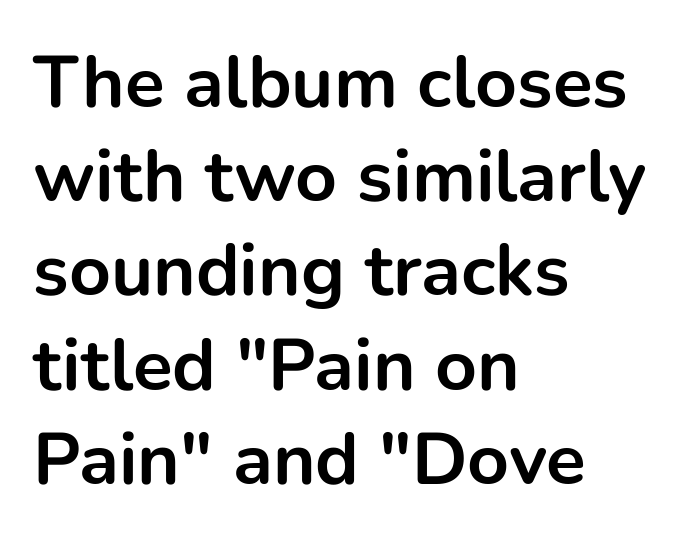
{"serif": "no", "italic": "no", "bold": "yes", "weight": "bold", "width": "normal", "stroke_contrast": "low", "x_height": "medium", "monospaced": "no", "underline": "no", "align": "left", "line_spacing": "normal", "line_spacing_ratio": 1.29, "letter_spacing": "normal", "letter_spacing_em": 0.0, "glyph_px": 73}
